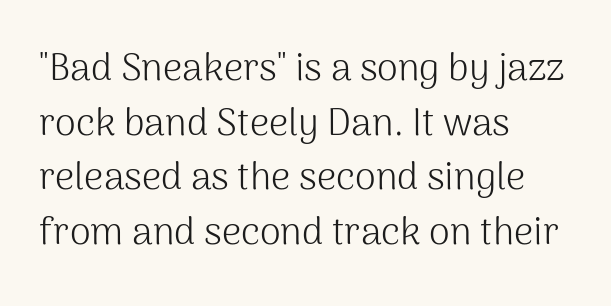
Q: Is the text bold? A: No.
Q: Is the text italic (slanted)? A: No, it is upright.
Q: Is the typeface a serif or a sans-serif typeface? A: Sans-serif.
Q: Is the text underlined? A: No.
Q: How is the paragraph aligned? A: Left-aligned.
Q: Is the spacing between letters normal or unusually wide? A: Normal.
Q: Is the spacing between lines tight, normal or loose? A: Normal.
Q: Width (condensed, normal, or wide)? A: Normal.
Q: Stroke contrast? A: Medium.
Q: x-height? A: Medium.
Q: Monospaced? A: No.
